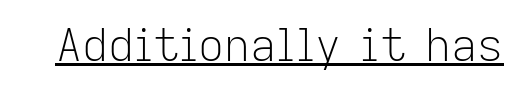
Q: Is the text bold? A: No.
Q: Is the text italic (slanted)? A: No, it is upright.
Q: Is the typeface a serif or a sans-serif typeface? A: Sans-serif.
Q: Is the text underlined? A: Yes.
Q: Is the spacing between letters normal or unusually wide? A: Normal.
Q: Width (condensed, normal, or wide)? A: Normal.
Q: Stroke contrast? A: Low.
Q: x-height? A: Medium.
Q: Monospaced? A: No.
